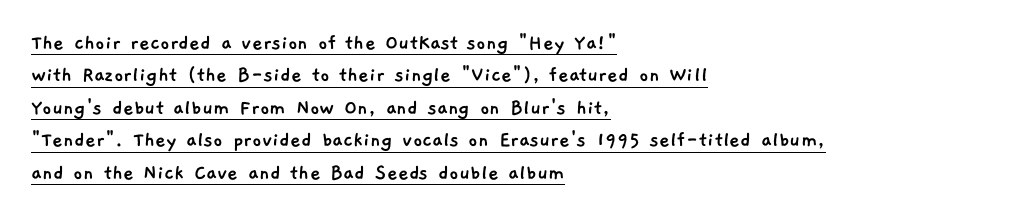
{"underline": "yes", "align": "left", "line_spacing": "normal", "line_spacing_ratio": 1.41, "letter_spacing": "normal", "letter_spacing_em": 0.0, "glyph_px": 23}
